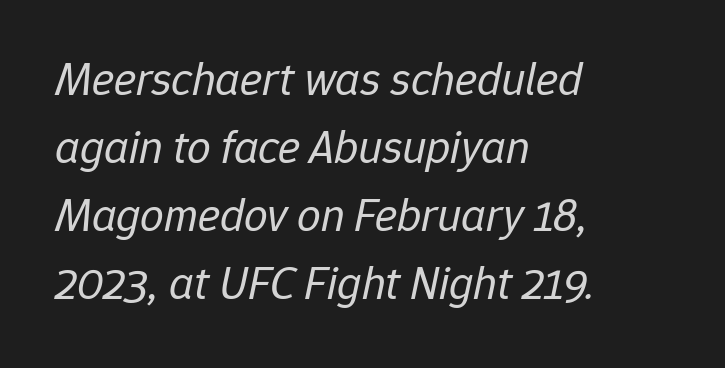
Short and long lines alike share a common starting point at left. Observe the lean: these are italic letterforms. Rows of type keep a routine distance in the vertical direction. The letters advance in unequal steps, a hallmark of proportional type.
